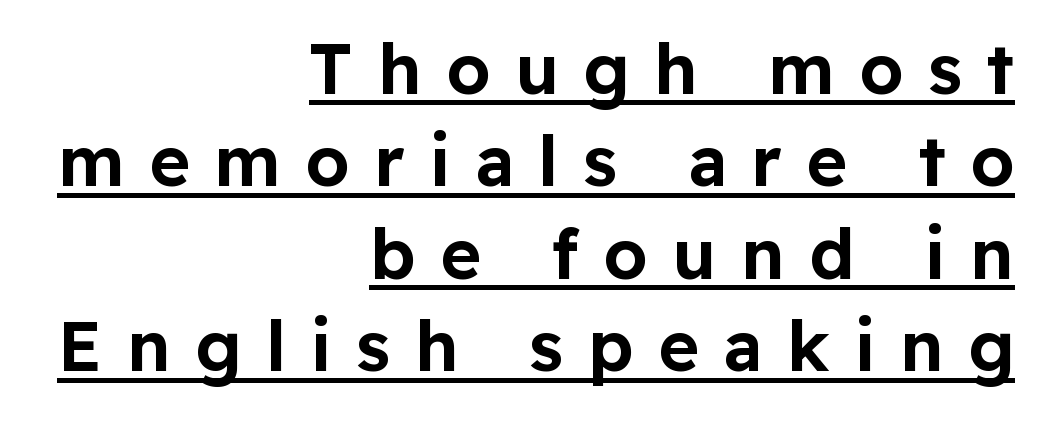
The image shows 70 px sans-serif type, upright; set right-aligned, normal line spacing (1.32x), unusually wide letter spacing (+0.35 em), underlined; low stroke contrast and a medium x-height.
